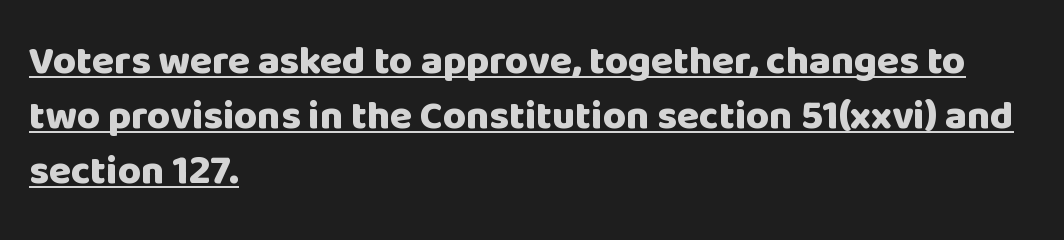
Character widths vary here, with narrow letters taking less room than wide ones. Compared with a centered layout, this one pins lines to the left instead. The horizontal fit of the characters is conventional and even. Regarding leading, the lines here are spaced in the standard way. Classification — sans serif.
